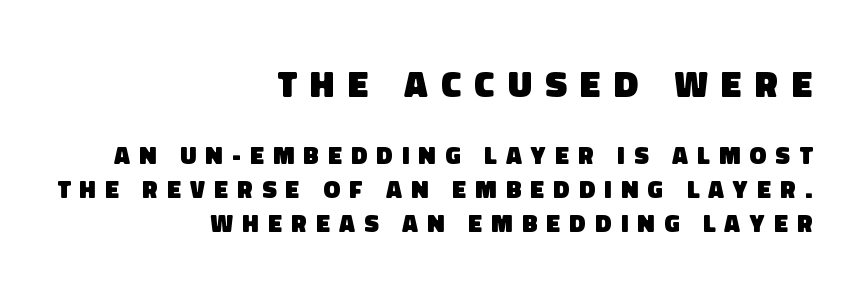
{"serif": "no", "bold": "yes", "weight": "heavy", "width": "normal", "stroke_contrast": "low", "x_height": "large", "monospaced": "no", "underline": "no", "align": "right", "line_spacing": "normal", "line_spacing_ratio": 1.36, "letter_spacing": "wide", "letter_spacing_em": 0.37, "larger_block": "first", "size_ratio": 1.48, "glyph_px": 37}
